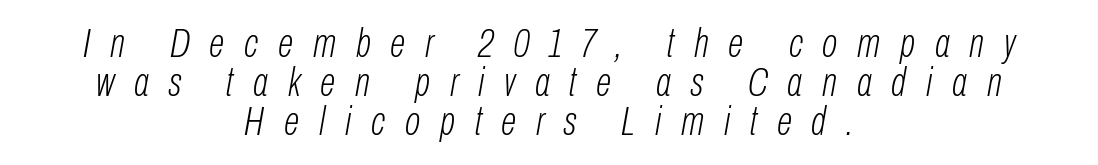
Q: Is the text bold? A: No.
Q: Is the text italic (slanted)? A: Yes, it leans right by about 10 degrees.
Q: Is the text underlined? A: No.
Q: How is the paragraph aligned? A: Centered.
Q: Is the spacing between letters normal or unusually wide? A: Unusually wide.
Q: Is the spacing between lines tight, normal or loose? A: Tight.
Q: Width (condensed, normal, or wide)? A: Condensed.
Q: Stroke contrast? A: Low.
Q: x-height? A: Medium.
Q: Monospaced? A: No.
